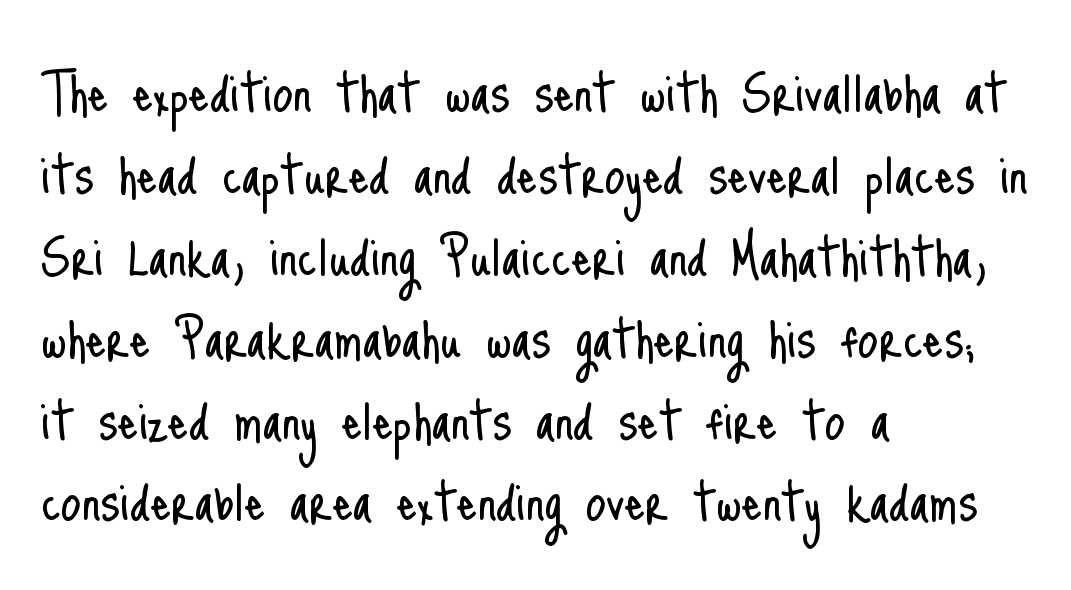
The image shows 65 px light, condensed sans-serif type, upright; set left-aligned, normal line spacing (1.26x), normal letter spacing, not underlined; low stroke contrast and a small x-height.
